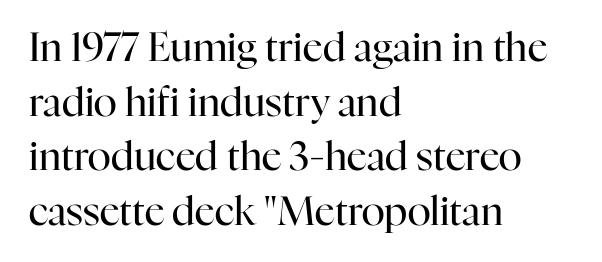
The image shows 39 px regular-weight serif type, upright; set left-aligned, normal line spacing (1.4x), normal letter spacing, not underlined; high stroke contrast and a medium x-height.
